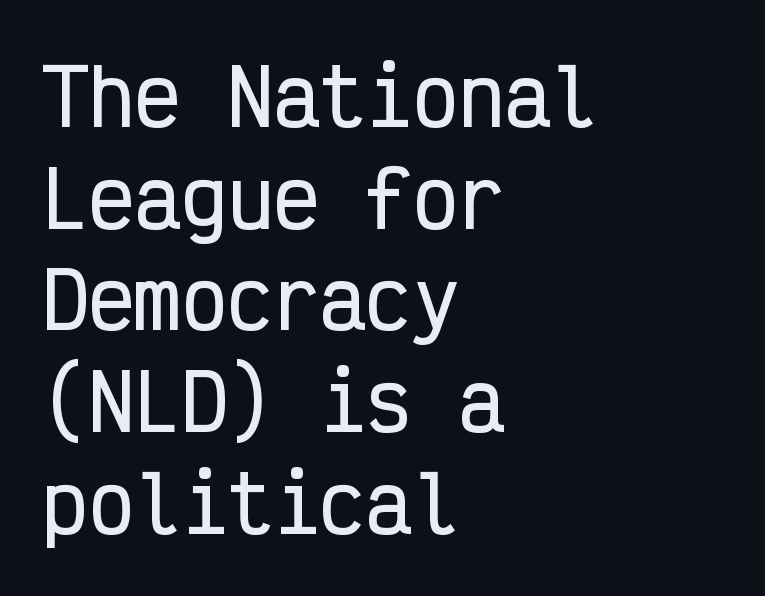
{"serif": "no", "italic": "no", "width": "condensed", "stroke_contrast": "low", "x_height": "medium", "monospaced": "yes", "underline": "no", "align": "left", "line_spacing": "normal", "line_spacing_ratio": 1.32, "letter_spacing": "normal", "letter_spacing_em": 0.0, "glyph_px": 77}
